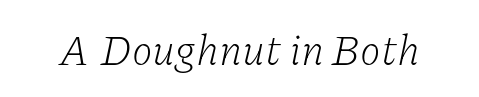
Glyph-to-glyph distance matches everyday printed text. Each row of text sits above clean, open space. If you drew a line through each stem, it would be angled. Character widths vary here, with narrow letters taking less room than wide ones. Stroke terminals: seriffed.
